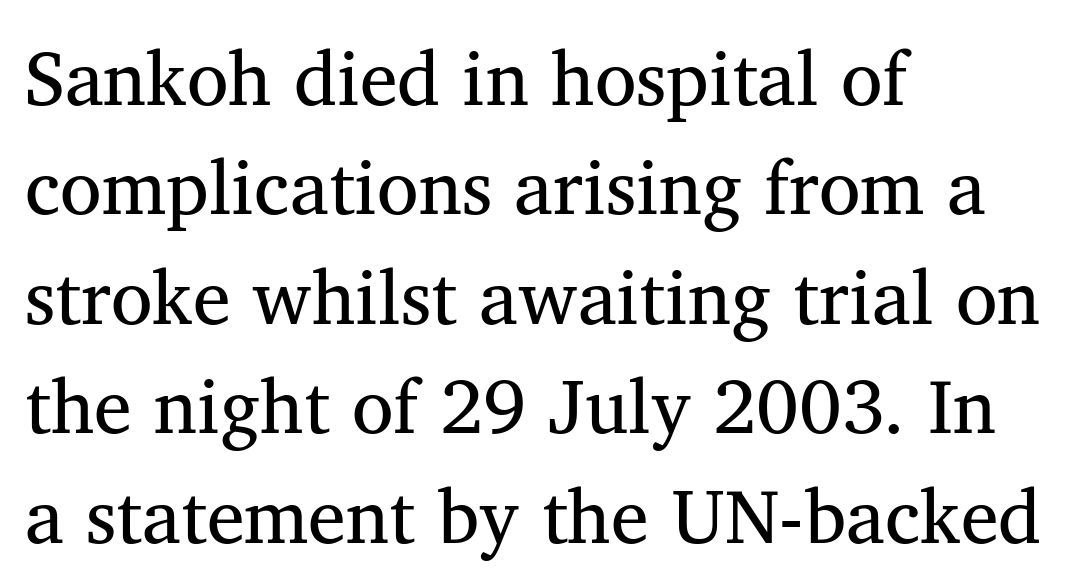
The letters carry serifs — small finishing strokes at the ends of their stems. Students, observe: this is what conventionally led text looks like. Think of a printed novel: that variable character pitch is what you see here. Glance below the letters and you will spot only blank space.
